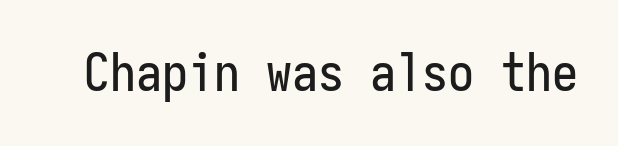
The image shows 52 px condensed sans-serif type, upright, monospaced; set normal letter spacing, not underlined; low stroke contrast and a medium x-height.
